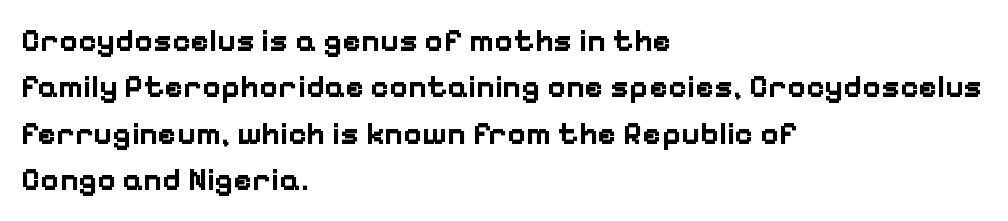
Quick note: not italic, upright. Leftover space on each line is placed entirely after the last word. Proportional: the letters do not fall into vertical columns. Unlike a traditional serif, this face leaves its strokes unadorned.
